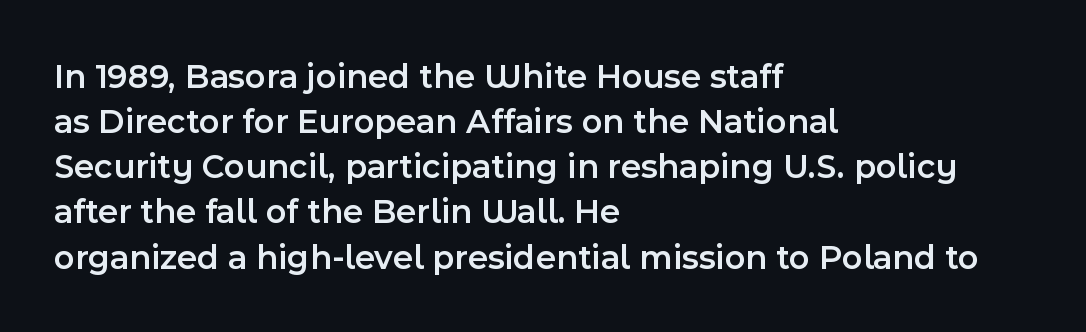
{"serif": "no", "italic": "no", "bold": "semi", "weight": "semibold", "width": "normal", "x_height": "medium", "monospaced": "no", "underline": "no", "align": "left", "line_spacing": "normal", "line_spacing_ratio": 1.29, "letter_spacing": "normal", "letter_spacing_em": 0.0, "glyph_px": 35}
